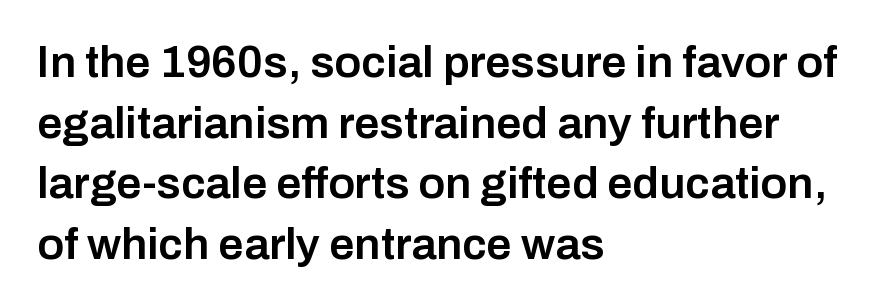
Q: Is the text bold? A: Semi-bold.
Q: Is the text italic (slanted)? A: No, it is upright.
Q: Is the typeface a serif or a sans-serif typeface? A: Sans-serif.
Q: Is the text underlined? A: No.
Q: How is the paragraph aligned? A: Left-aligned.
Q: Is the spacing between letters normal or unusually wide? A: Normal.
Q: Is the spacing between lines tight, normal or loose? A: Normal.
Q: Width (condensed, normal, or wide)? A: Normal.
Q: Stroke contrast? A: Low.
Q: x-height? A: Medium.
Q: Monospaced? A: No.
